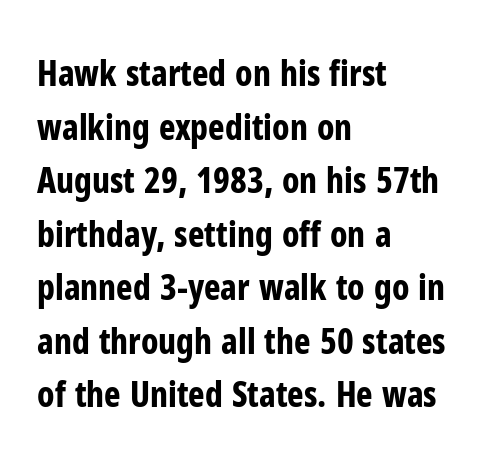
Pretty heavy lettering here — definitely bold. The glyphs in this specimen are sans serif. Every character sits straight up, as roman type does. Rows of type keep a routine distance in the vertical direction.
